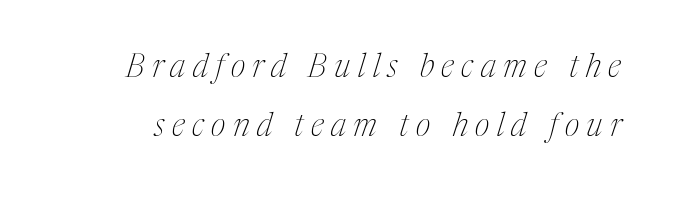
Check the space under the baseline: it is left empty. Does extra space separate the letters? Yes, quite a lot of it. Bold? No — there's no thickening of the strokes. The text carries the slant typical of an italic or oblique font.
